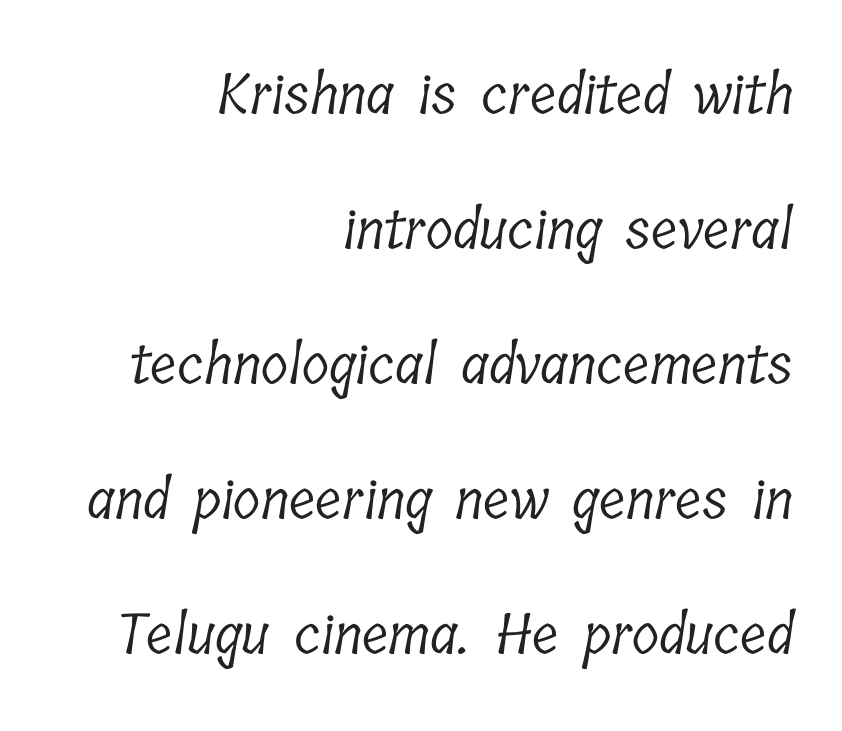
Q: Is the text bold? A: No.
Q: Is the typeface a serif or a sans-serif typeface? A: Serif.
Q: Is the text underlined? A: No.
Q: How is the paragraph aligned? A: Right-aligned.
Q: Is the spacing between letters normal or unusually wide? A: Normal.
Q: Is the spacing between lines tight, normal or loose? A: Loose.
Q: Width (condensed, normal, or wide)? A: Condensed.
Q: Stroke contrast? A: Low.
Q: x-height? A: Medium.
Q: Monospaced? A: No.
